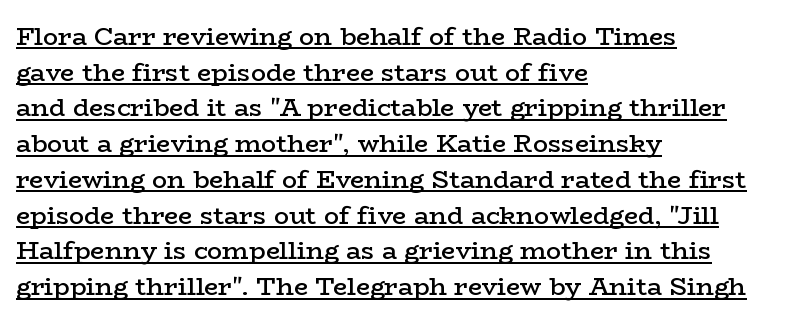
Honestly, the row spacing looks completely unremarkable. Its strokes are somewhat broadened, the hallmark of semibold type. The typesetter chose a ragged-right arrangement here. The rendered words wear a rule along their underside. The passage shown has conventional tracking throughout. Upright lettering throughout.
